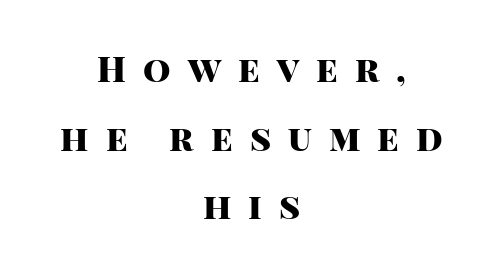
A typesetter would call this proportional, since set widths differ per character. The font's upright variant was chosen for this text. How heavy is the stroke? Heavy — this is a bold. The face used here is rendered with a markedly widened letterfit.
